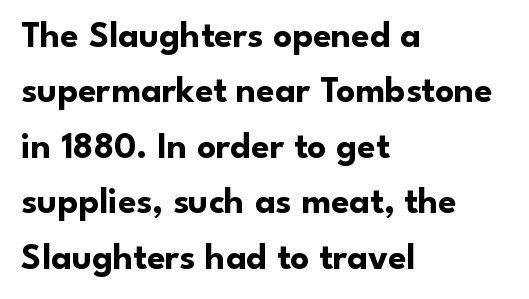
{"serif": "no", "italic": "no", "bold": "yes", "weight": "bold", "width": "normal", "stroke_contrast": "low", "x_height": "small", "monospaced": "no", "underline": "no", "align": "left", "line_spacing": "normal", "line_spacing_ratio": 1.5, "letter_spacing": "normal", "letter_spacing_em": 0.0, "glyph_px": 37}
